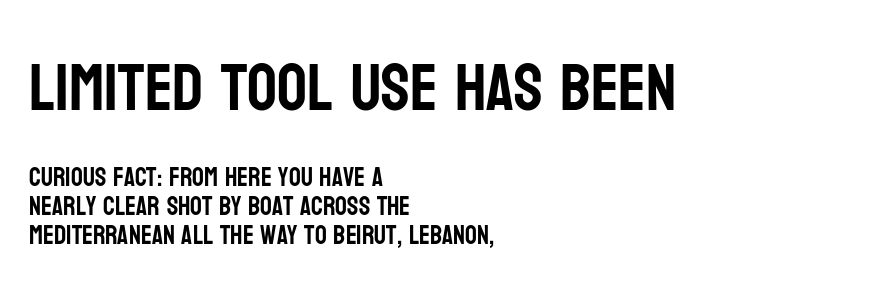
Q: Is the text italic (slanted)? A: No, it is upright.
Q: Is the typeface a serif or a sans-serif typeface? A: Sans-serif.
Q: Is the text underlined? A: No.
Q: How is the paragraph aligned? A: Left-aligned.
Q: Is the spacing between letters normal or unusually wide? A: Normal.
Q: Is the spacing between lines tight, normal or loose? A: Tight.
Q: Which block of text is set in a larger size, the first (top) or the second (bottom)? A: The first (top) one.
Q: Width (condensed, normal, or wide)? A: Condensed.
Q: Stroke contrast? A: Low.
Q: x-height? A: Large.
Q: Monospaced? A: No.
